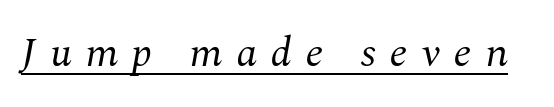
{"serif": "yes", "italic": "yes", "lean": "right", "slant_degrees": 10, "bold": "no", "weight": "regular", "width": "normal", "stroke_contrast": "medium", "x_height": "medium", "monospaced": "no", "underline": "yes", "letter_spacing": "wide", "letter_spacing_em": 0.32, "glyph_px": 42}
